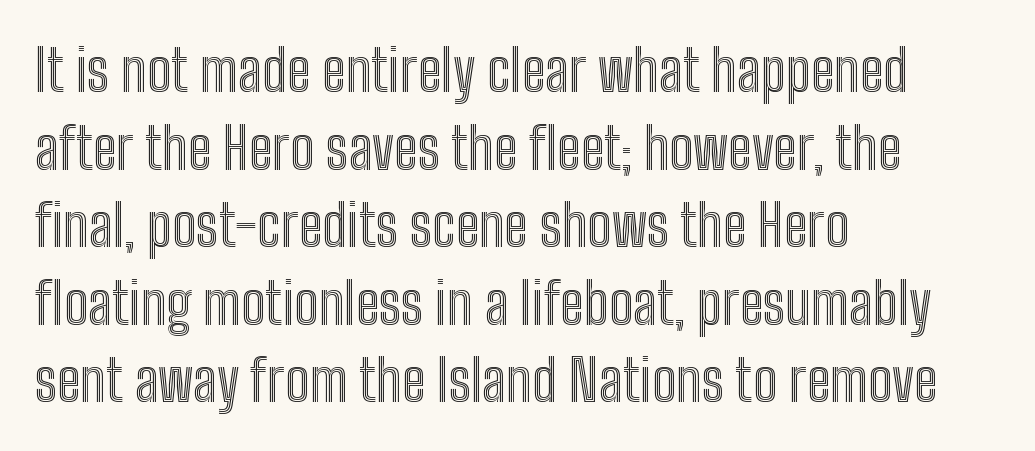
Upright lettering throughout. The designer left line spacing at the default. Note the varied advance widths — an 'i' is clearly narrower than an 'm'. In terms of letterspacing, this is plain default setting. The lines are quadded left. Descenders hang freely into open space.
